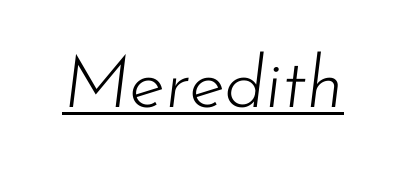
Q: Is the text bold? A: No.
Q: Is the text italic (slanted)? A: Yes, it leans right by about 7 degrees.
Q: Is the text underlined? A: Yes.
Q: Is the spacing between letters normal or unusually wide? A: Normal.
Q: Width (condensed, normal, or wide)? A: Normal.
Q: Stroke contrast? A: Low.
Q: x-height? A: Small.
Q: Monospaced? A: No.
